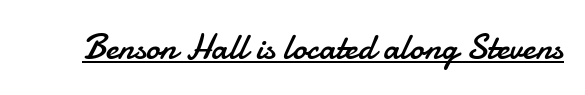
Q: Is the text bold? A: No.
Q: Is the text italic (slanted)? A: Yes.
Q: Is the typeface a serif or a sans-serif typeface? A: Sans-serif.
Q: Is the text underlined? A: Yes.
Q: Is the spacing between letters normal or unusually wide? A: Normal.
Q: Width (condensed, normal, or wide)? A: Normal.
Q: Stroke contrast? A: Low.
Q: x-height? A: Small.
Q: Monospaced? A: No.
